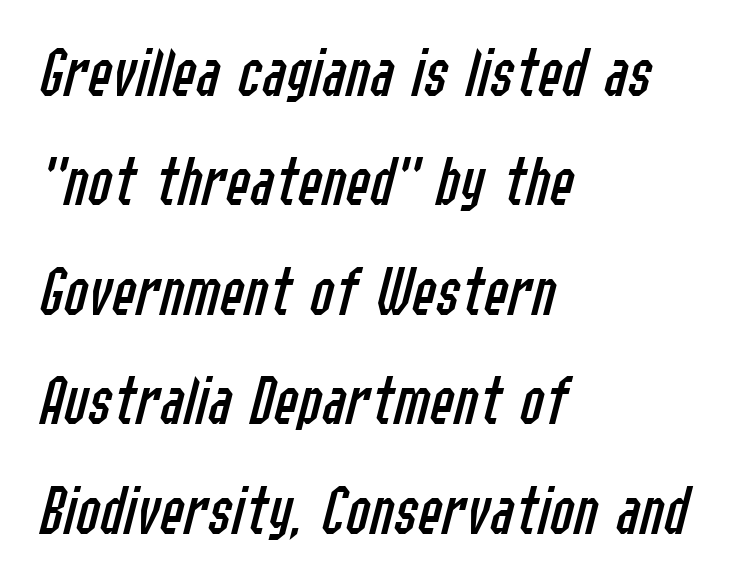
The gap between lines stays unmarked. What stands out about the letter spacing? Nothing — it is the standard amount. Weight: regular or lighter. Observe the lean: these are italic letterforms. A typesetter would call this proportional, since set widths differ per character.
